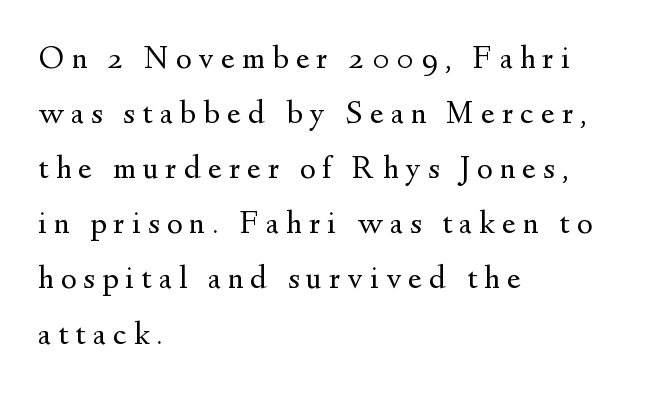
Does extra space separate the letters? Yes, quite a lot of it. The rendering uses natural spacing where letterforms have individual widths. Is this a sans? No — the strokes have serifs. Summary of weight: not heavy and not bold.
